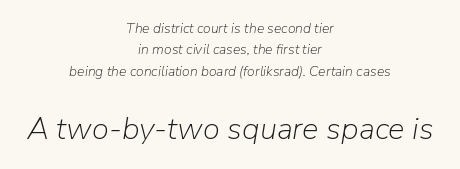
{"italic": "yes", "lean": "right", "slant_degrees": 9, "bold": "no", "weight": "light", "width": "normal", "stroke_contrast": "low", "x_height": "medium", "monospaced": "no", "underline": "no", "align": "center", "line_spacing": "normal", "line_spacing_ratio": 1.53, "letter_spacing": "normal", "letter_spacing_em": 0.0, "larger_block": "second", "size_ratio": 2.21, "glyph_px": 31}
